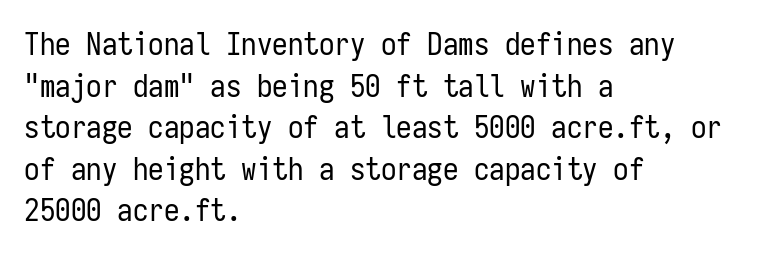
The tracking reads as untouched default to a designer's eye. Monospaced: the letters line up in strict vertical columns. Visually the block forms a straight wall on the left and a jagged coastline on the right. The rows are spaced the way most documents space them. Words float on clear page, feet unadorned.
